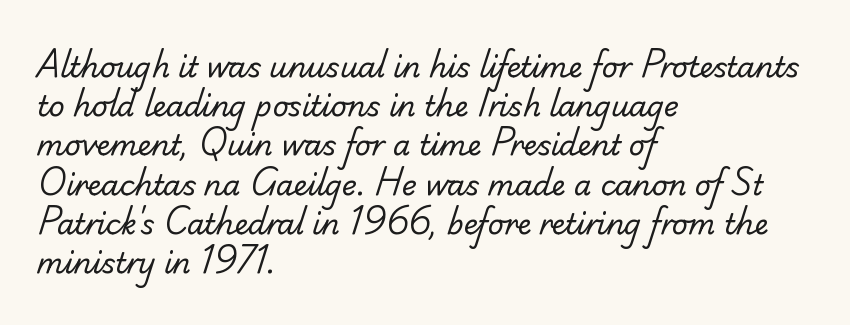
Q: Is the text bold? A: No.
Q: Is the typeface a serif or a sans-serif typeface? A: Sans-serif.
Q: Is the text underlined? A: No.
Q: How is the paragraph aligned? A: Left-aligned.
Q: Is the spacing between letters normal or unusually wide? A: Normal.
Q: Is the spacing between lines tight, normal or loose? A: Normal.
Q: Width (condensed, normal, or wide)? A: Normal.
Q: Stroke contrast? A: Low.
Q: x-height? A: Small.
Q: Monospaced? A: No.
